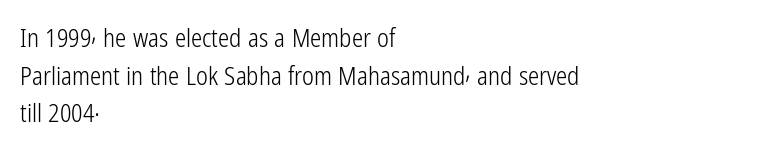
The image shows 25 px text type, upright; set left-aligned, normal line spacing (1.51x), normal letter spacing, not underlined.
